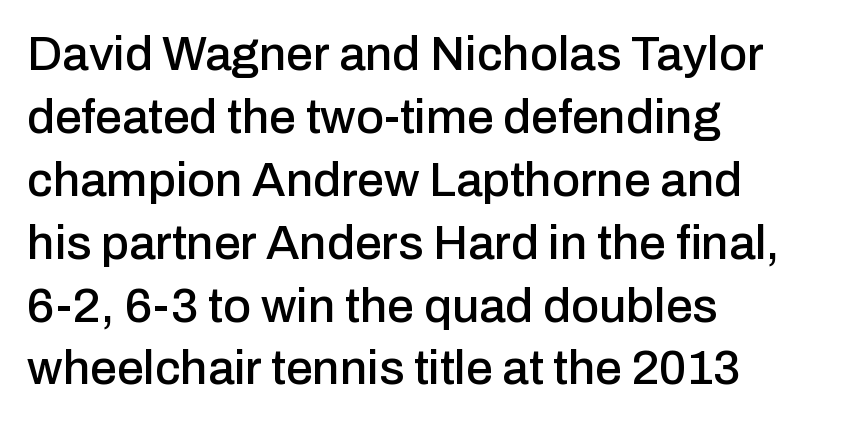
The image shows 48 px sans-serif type, upright; set left-aligned, normal line spacing (1.31x), normal letter spacing, not underlined; low stroke contrast and a medium x-height.
